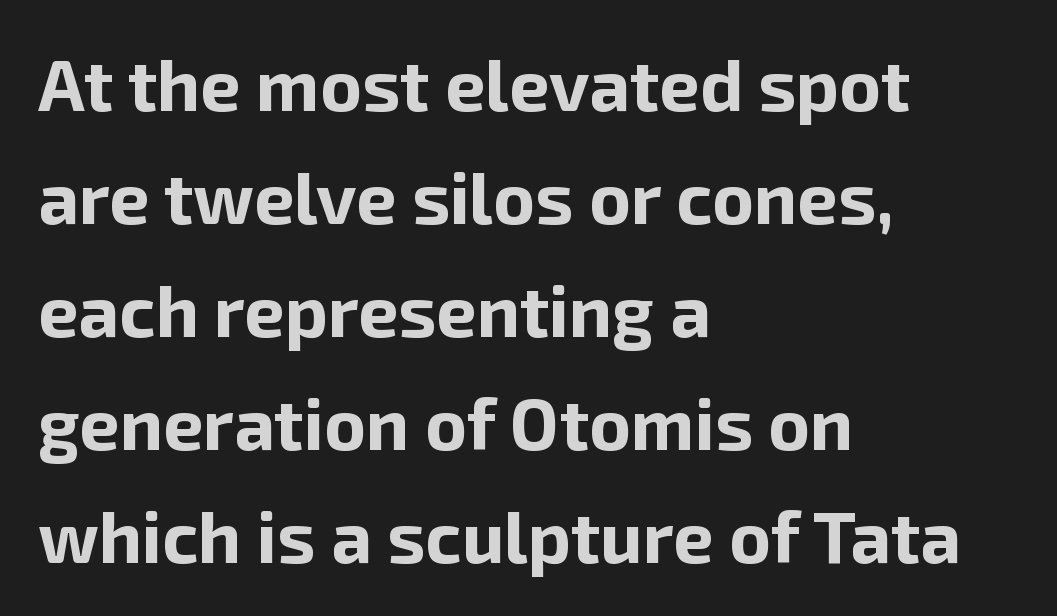
The image shows 72 px bold sans-serif type, upright; set left-aligned, normal line spacing (1.57x), normal letter spacing, not underlined; low stroke contrast and a medium x-height.
